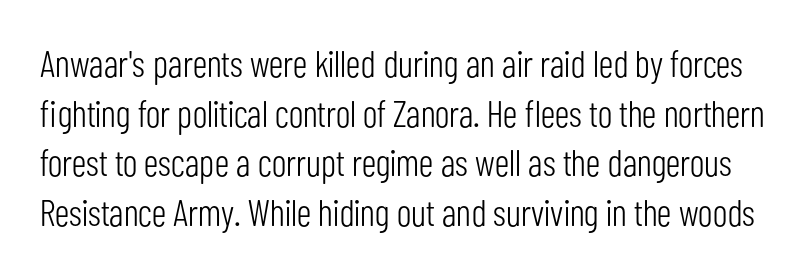
The typesetting does not lean heavy: it is not bold. The block of text has a typical density, with ordinary space between rows. Quick note: underline off. Does extra space separate the letters? No, they use regular spacing.
